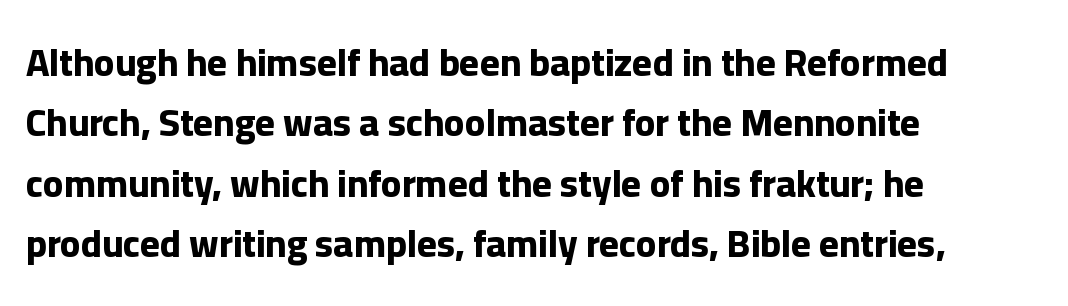
Normally led — the rows are evenly, conventionally spaced. The text was rendered using a sans face with plain stroke endings. Do the characters align in a grid? No, the font is proportional. Notice how thick the strokes are: this is what a full bold looks like. What stands out about the letter spacing? Nothing — it is the standard amount.
